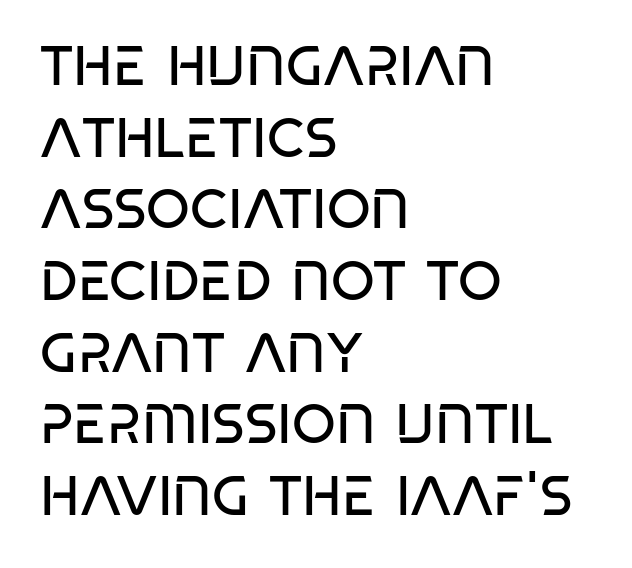
The image shows 56 px regular-weight, condensed sans-serif type, upright; set left-aligned, normal line spacing (1.28x), normal letter spacing, not underlined; low stroke contrast and a large x-height.
